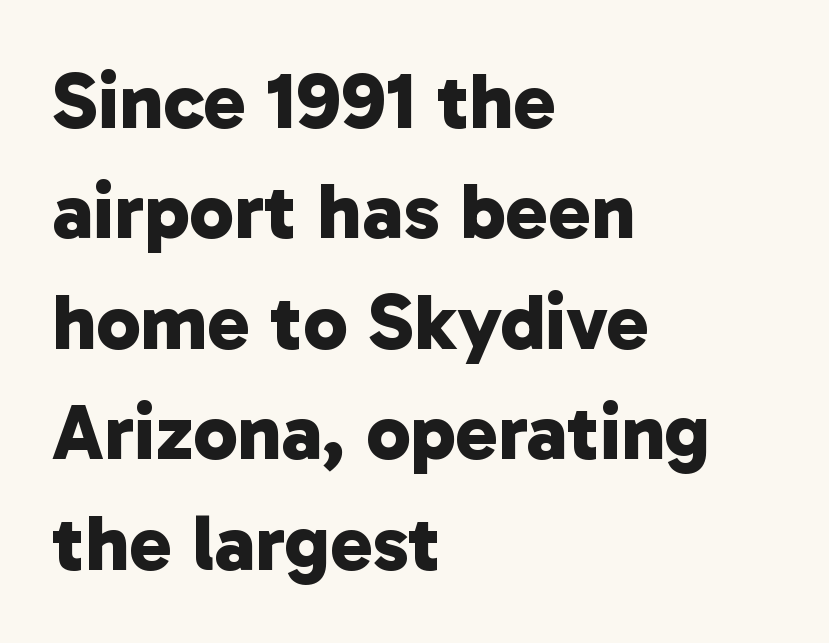
The image shows 80 px bold sans-serif type; set left-aligned, normal line spacing (1.38x), normal letter spacing, not underlined; low stroke contrast and a medium x-height.
